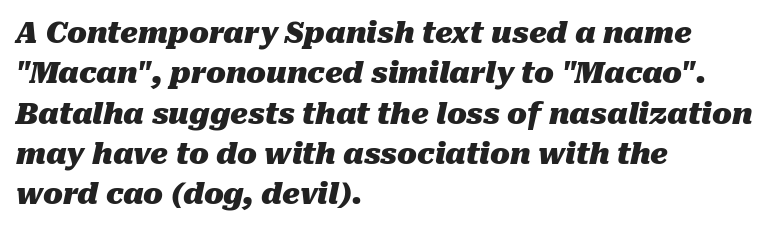
The image shows 29 px heavy type, italic (leaning right); set left-aligned, normal line spacing (1.39x), normal letter spacing, not underlined; medium stroke contrast and a medium x-height.
